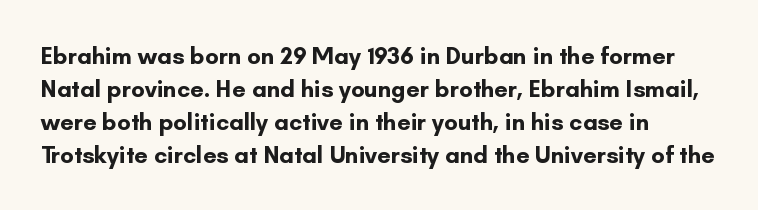
The tracking reads as untouched default to a designer's eye. Check the space under the baseline: it is left empty. The letters stand straight up with perfectly vertical stems. Each line starts at the same left margin while the right side varies. Weight check: bold — yes, fully. These lines sit exactly where default settings would place them.
